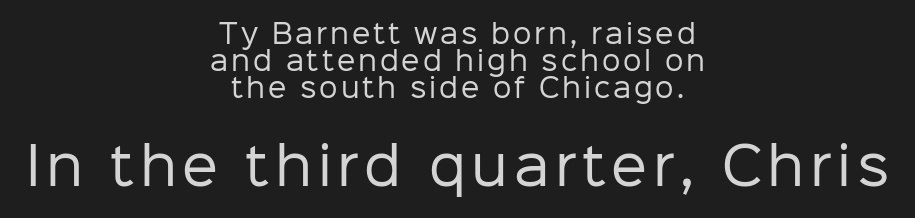
Q: Is the text bold? A: No.
Q: Is the text italic (slanted)? A: No, it is upright.
Q: Is the typeface a serif or a sans-serif typeface? A: Sans-serif.
Q: Is the text underlined? A: No.
Q: How is the paragraph aligned? A: Centered.
Q: Is the spacing between lines tight, normal or loose? A: Tight.
Q: Which block of text is set in a larger size, the first (top) or the second (bottom)? A: The second (bottom) one.
Q: Width (condensed, normal, or wide)? A: Normal.
Q: Stroke contrast? A: Low.
Q: x-height? A: Medium.
Q: Monospaced? A: No.
